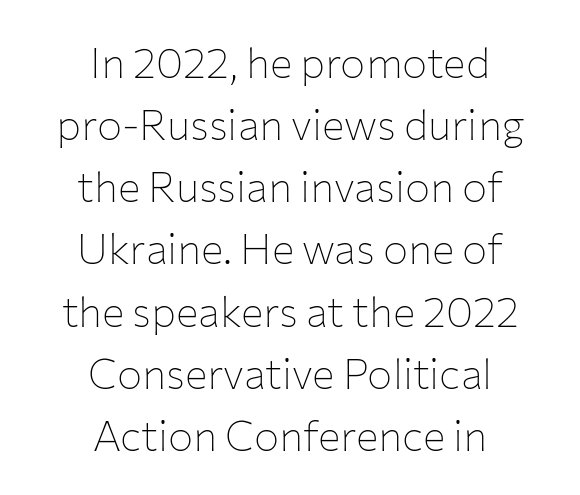
Q: Is the text bold? A: No.
Q: Is the text italic (slanted)? A: No, it is upright.
Q: Is the typeface a serif or a sans-serif typeface? A: Sans-serif.
Q: Is the text underlined? A: No.
Q: How is the paragraph aligned? A: Centered.
Q: Is the spacing between letters normal or unusually wide? A: Normal.
Q: Is the spacing between lines tight, normal or loose? A: Normal.
Q: Width (condensed, normal, or wide)? A: Normal.
Q: Stroke contrast? A: Low.
Q: x-height? A: Medium.
Q: Monospaced? A: No.
